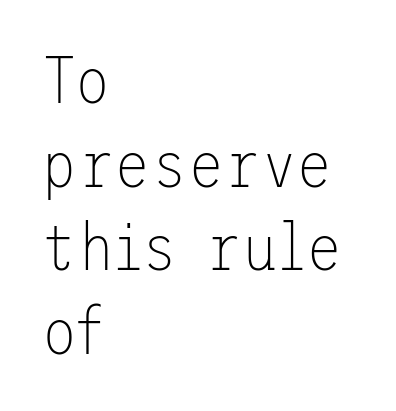
The image shows 67 px thin sans-serif type, upright; set left-aligned, normal line spacing (1.25x), normal letter spacing, not underlined; low stroke contrast and a medium x-height.
